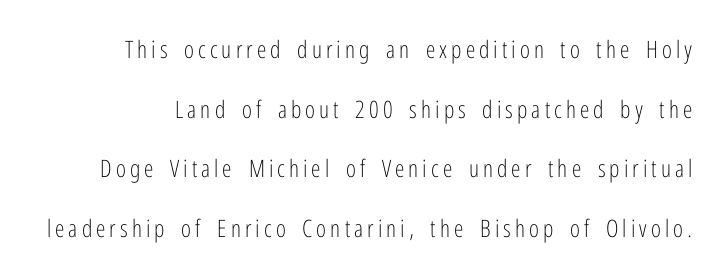
Q: Is the text bold? A: No.
Q: Is the text italic (slanted)? A: No, it is upright.
Q: Is the text underlined? A: No.
Q: Is the spacing between lines tight, normal or loose? A: Loose.
